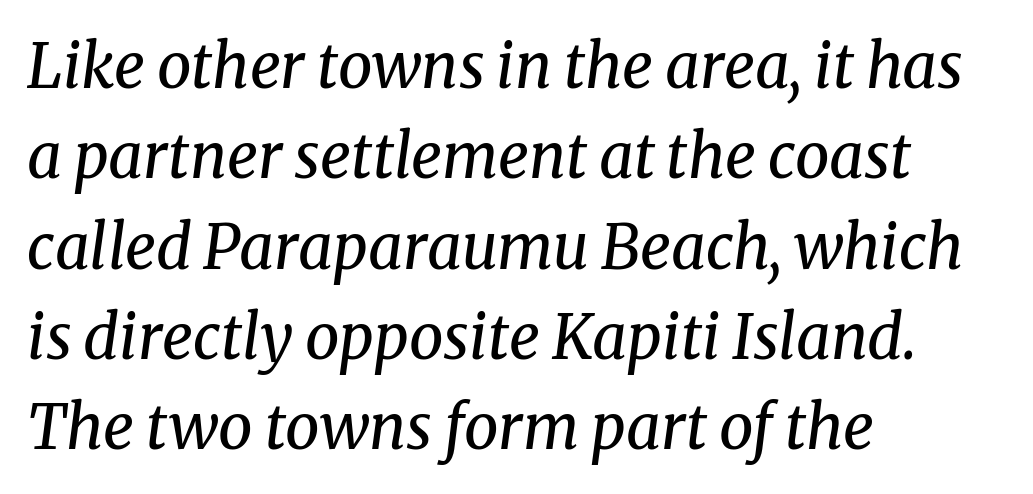
{"serif": "yes", "italic": "yes", "lean": "right", "slant_degrees": 8, "bold": "no", "weight": "regular", "width": "normal", "stroke_contrast": "medium", "x_height": "medium", "monospaced": "no", "underline": "no", "align": "left", "line_spacing": "normal", "line_spacing_ratio": 1.48, "letter_spacing": "normal", "letter_spacing_em": 0.0, "glyph_px": 61}
